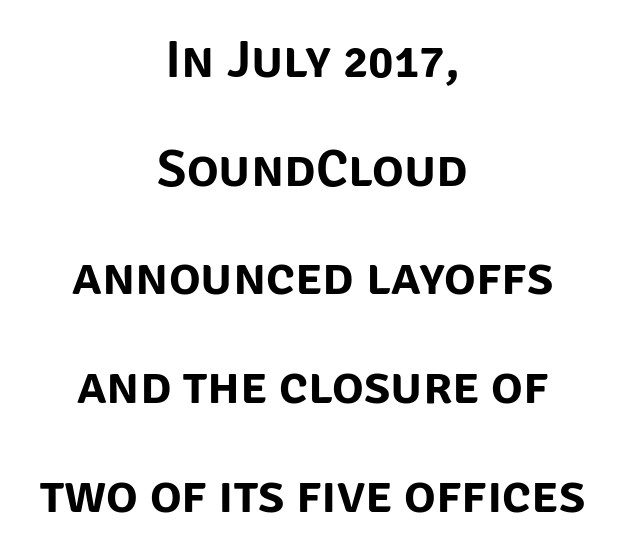
{"serif": "no", "italic": "no", "width": "normal", "stroke_contrast": "low", "x_height": "large", "monospaced": "no", "underline": "no", "align": "center", "line_spacing": "loose", "line_spacing_ratio": 2.05, "letter_spacing": "normal", "letter_spacing_em": 0.0, "glyph_px": 53}
